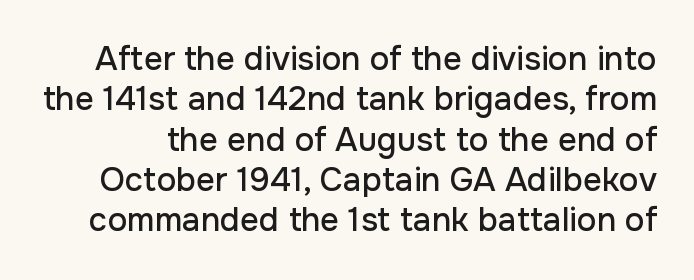
{"serif": "no", "italic": "no", "width": "normal", "stroke_contrast": "low", "x_height": "medium", "monospaced": "no", "underline": "no", "line_spacing_ratio": 1.22, "letter_spacing": "normal", "letter_spacing_em": 0.0, "glyph_px": 33}
